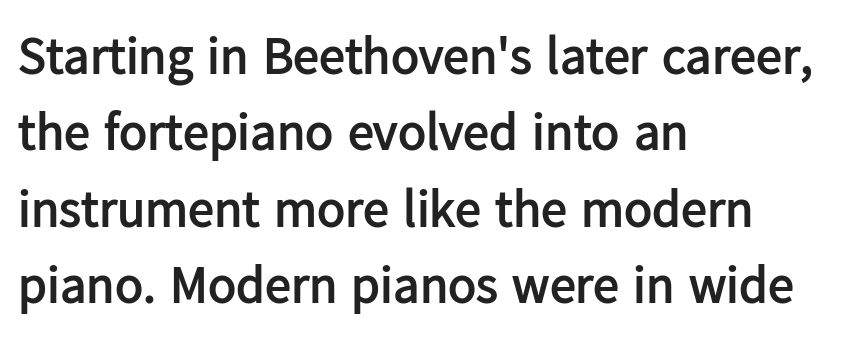
Q: Is the text bold? A: Yes.
Q: Is the text italic (slanted)? A: No, it is upright.
Q: Is the typeface a serif or a sans-serif typeface? A: Sans-serif.
Q: Is the text underlined? A: No.
Q: How is the paragraph aligned? A: Left-aligned.
Q: Is the spacing between letters normal or unusually wide? A: Normal.
Q: Is the spacing between lines tight, normal or loose? A: Normal.
Q: Width (condensed, normal, or wide)? A: Normal.
Q: Stroke contrast? A: Low.
Q: x-height? A: Medium.
Q: Monospaced? A: No.
